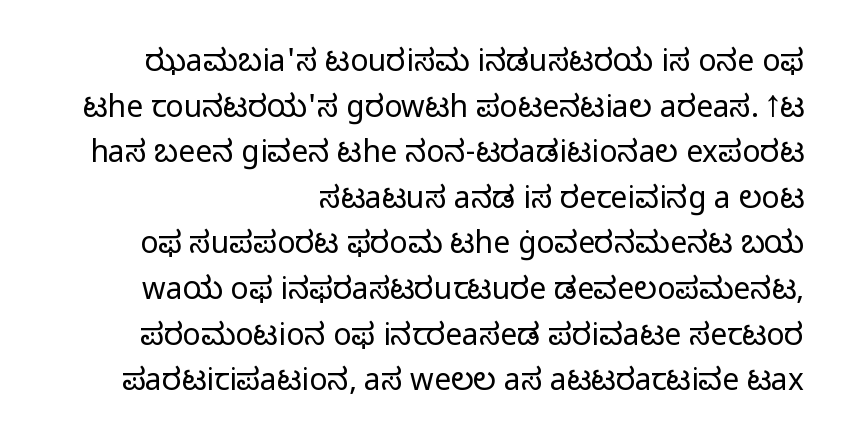
The vertical gap from one line to the next is medium. Between one letter and the next there's only the usual sliver of space. Designer's note — italics off, roman on. Every row of glyphs terminates at an identical x-position on the right. The font sits on the lighter half of the weight spectrum, regular included.
